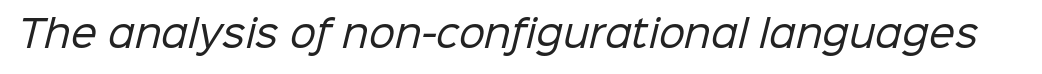
Q: Is the text bold? A: No.
Q: Is the typeface a serif or a sans-serif typeface? A: Sans-serif.
Q: Is the text underlined? A: No.
Q: Is the spacing between letters normal or unusually wide? A: Normal.
Q: Width (condensed, normal, or wide)? A: Normal.
Q: Stroke contrast? A: Low.
Q: x-height? A: Medium.
Q: Monospaced? A: No.
